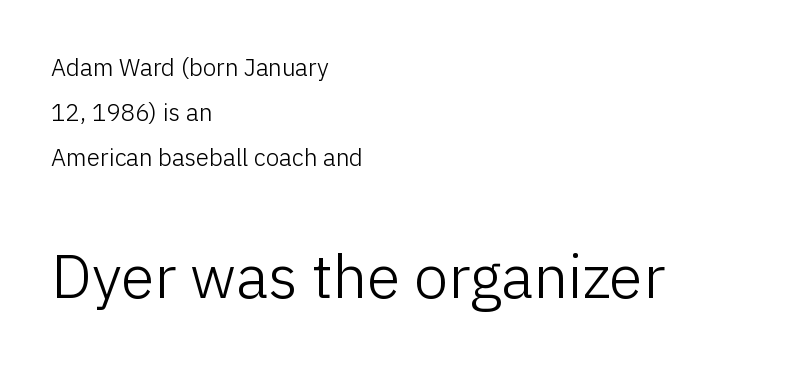
The letters look calm and open, with moderate or lighter stems. Is this a fixed-width face? No — the glyphs have proportional, varying widths. Unlike italic type, these characters show no tilt at all. Nobody drew a line under any word here.
